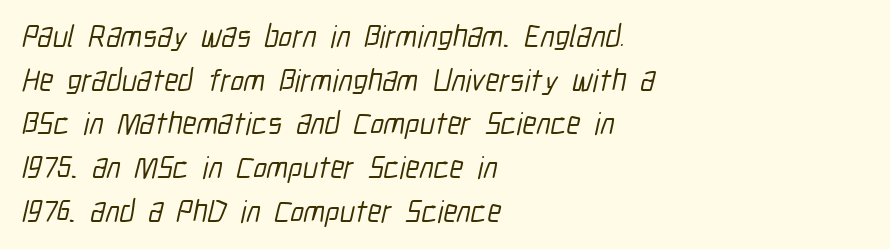
Q: Is the typeface a serif or a sans-serif typeface? A: Sans-serif.
Q: Is the text underlined? A: No.
Q: How is the paragraph aligned? A: Left-aligned.
Q: Is the spacing between letters normal or unusually wide? A: Normal.
Q: Is the spacing between lines tight, normal or loose? A: Normal.
Q: Width (condensed, normal, or wide)? A: Condensed.
Q: Stroke contrast? A: Low.
Q: x-height? A: Medium.
Q: Monospaced? A: No.
